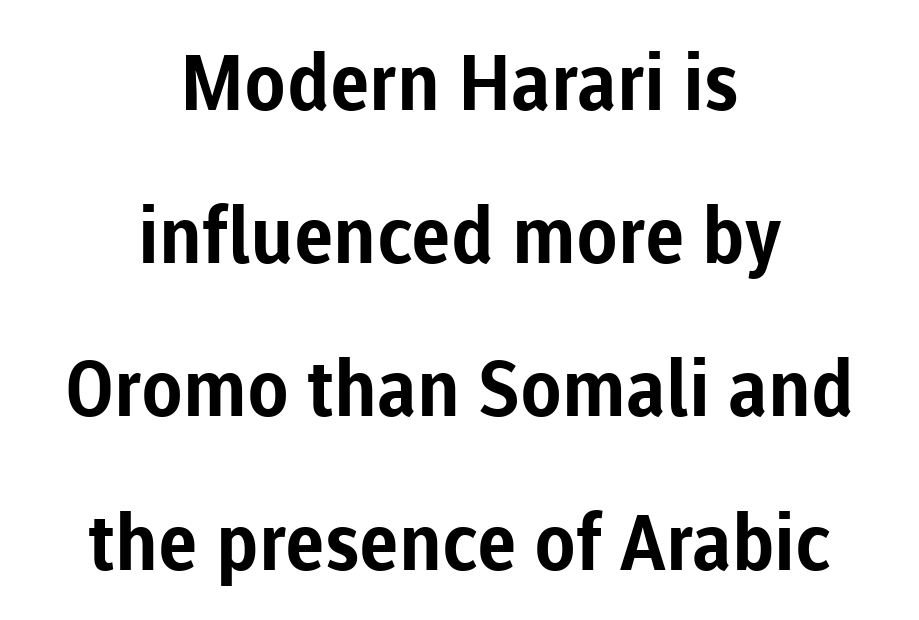
The characters display no serif detailing; their extremities are plain. Both edges are ragged and mirror each other, which tells us the setting is centered. Upright lettering throughout. Look at the stroke-to-counter ratio: heavy, a bold.
